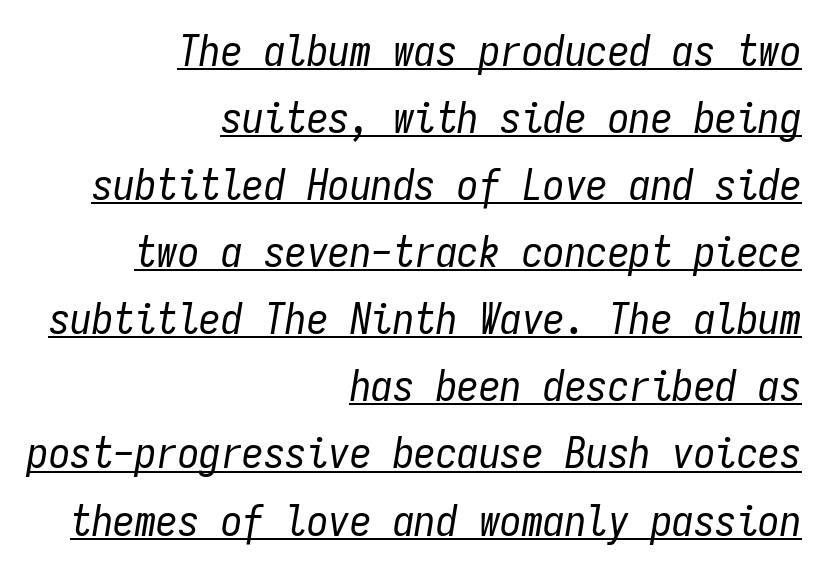
{"italic": "yes", "lean": "right", "slant_degrees": 9, "bold": "no", "weight": "regular", "width": "condensed", "stroke_contrast": "low", "x_height": "medium", "monospaced": "yes", "underline": "yes", "align": "right", "line_spacing": "normal", "line_spacing_ratio": 1.56, "letter_spacing": "normal", "letter_spacing_em": 0.0, "glyph_px": 43}
